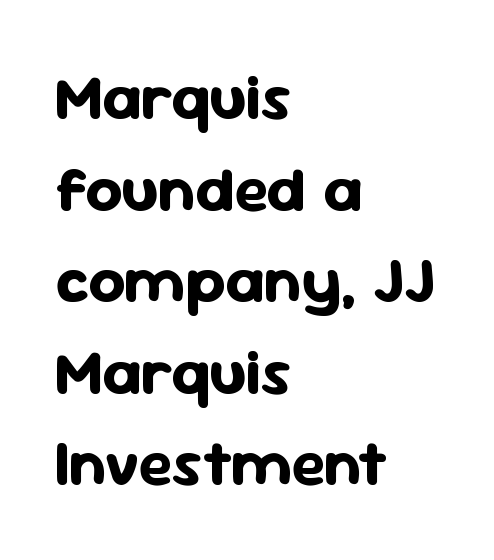
Is there any slant? The stems are plumb. These lines are rendered in a variable-pitch font. In terms of letterform style, serifs are entirely absent. The rendering uses a bold face; every stroke is thick and dark. Horizontally, the lines are justified to the leading edge only. Here the glyphs are tracked normally, forming tight word shapes.
